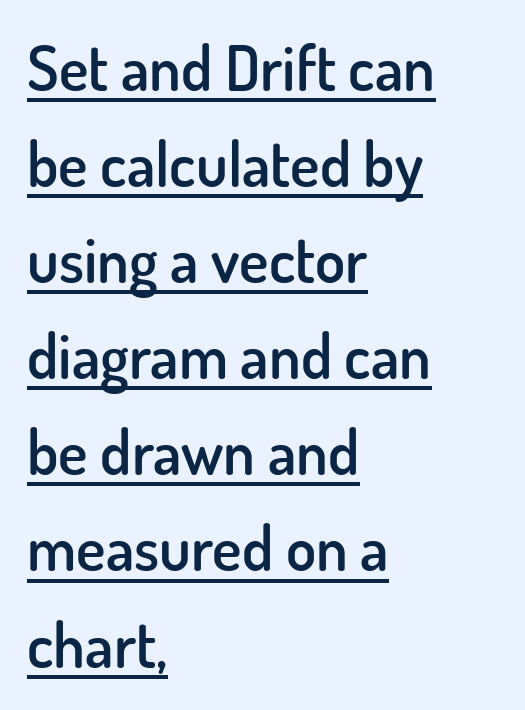
Its strokes are somewhat broadened, the hallmark of semibold type. In terms of letterform style, serifs are entirely absent. Horizontal alignment here is leftward, the default for most running prose. A roman cut, with each character standing at attention.
